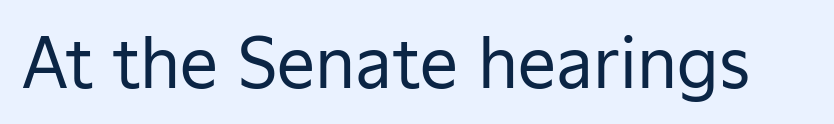
{"serif": "no", "italic": "no", "bold": "no", "weight": "regular", "width": "normal", "stroke_contrast": "low", "x_height": "medium", "monospaced": "no", "underline": "no", "letter_spacing": "normal", "letter_spacing_em": 0.0, "glyph_px": 68}
